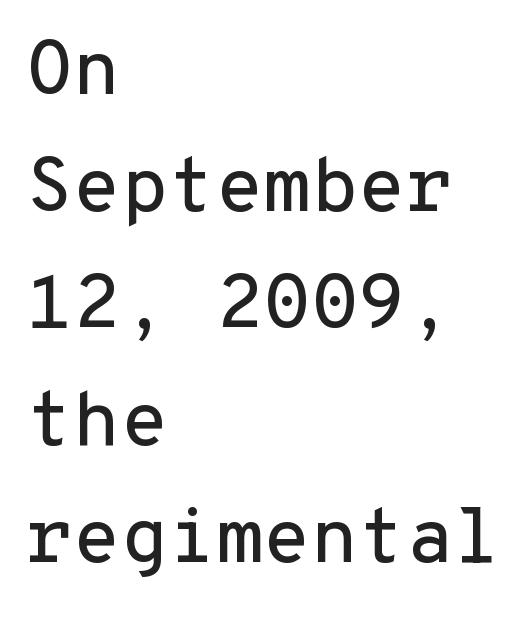
The image shows 77 px sans-serif type, upright, monospaced; set left-aligned, normal line spacing (1.52x), normal letter spacing, not underlined; low stroke contrast and a medium x-height.
